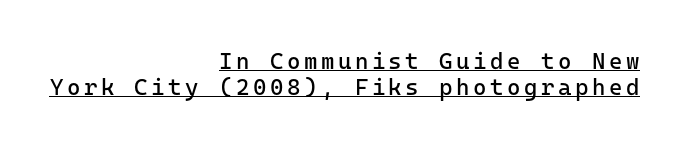
{"italic": "no", "bold": "no", "underline": "yes", "align": "right", "line_spacing": "tight", "line_spacing_ratio": 1.12, "glyph_px": 23}
